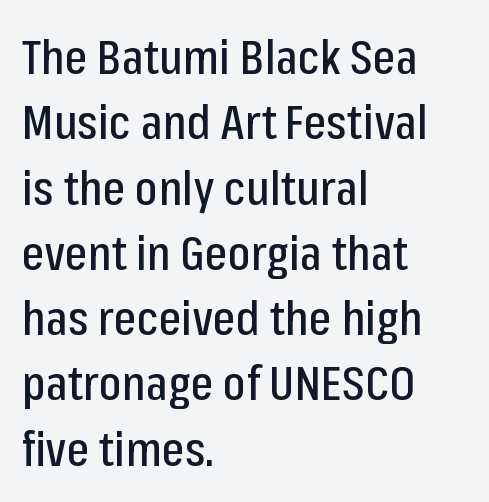
Q: Is the text italic (slanted)? A: No, it is upright.
Q: Is the typeface a serif or a sans-serif typeface? A: Sans-serif.
Q: Is the text underlined? A: No.
Q: How is the paragraph aligned? A: Left-aligned.
Q: Is the spacing between letters normal or unusually wide? A: Normal.
Q: Is the spacing between lines tight, normal or loose? A: Normal.
Q: Width (condensed, normal, or wide)? A: Condensed.
Q: Stroke contrast? A: Low.
Q: x-height? A: Medium.
Q: Monospaced? A: No.
